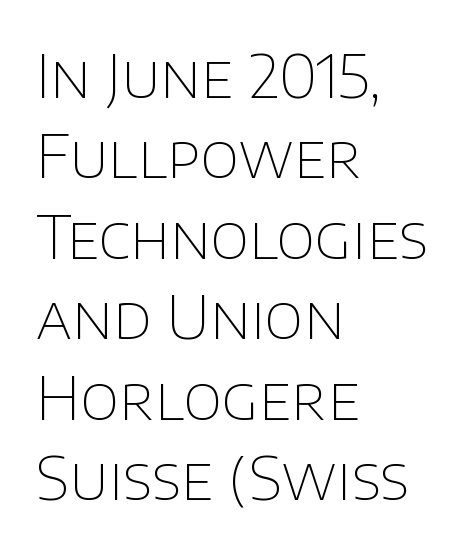
{"serif": "no", "italic": "no", "bold": "no", "weight": "thin", "width": "normal", "stroke_contrast": "low", "x_height": "large", "monospaced": "no", "underline": "no", "align": "left", "line_spacing": "normal", "line_spacing_ratio": 1.34, "letter_spacing": "normal", "letter_spacing_em": 0.0, "glyph_px": 60}
